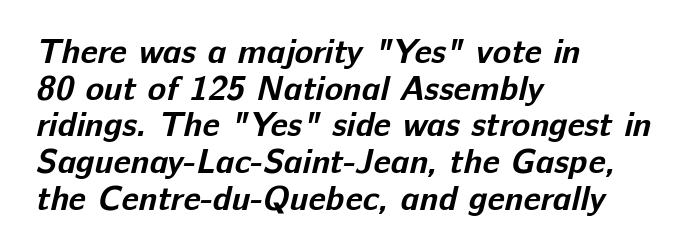
Q: Is the text bold? A: Yes.
Q: Is the typeface a serif or a sans-serif typeface? A: Sans-serif.
Q: Is the text underlined? A: No.
Q: How is the paragraph aligned? A: Left-aligned.
Q: Is the spacing between letters normal or unusually wide? A: Normal.
Q: Is the spacing between lines tight, normal or loose? A: Tight.
Q: Width (condensed, normal, or wide)? A: Normal.
Q: Stroke contrast? A: Low.
Q: x-height? A: Medium.
Q: Monospaced? A: No.
